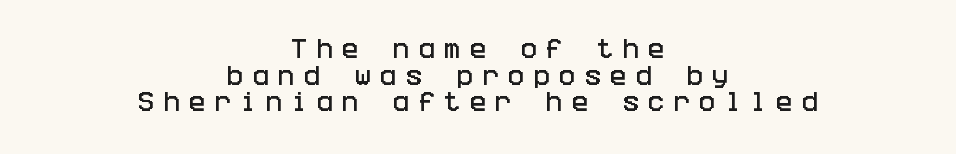
{"italic": "no", "underline": "no", "align": "center", "line_spacing_ratio": 1.21, "letter_spacing": "wide", "letter_spacing_em": 0.41, "glyph_px": 22}
